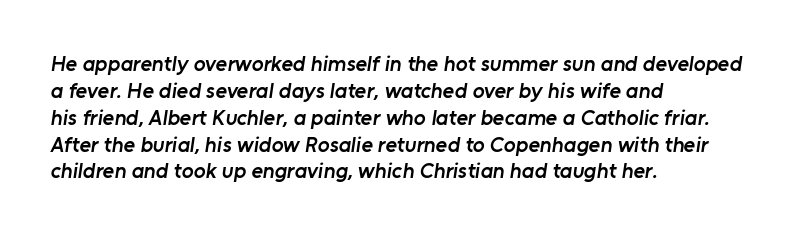
The image shows 22 px text type; set left-aligned, line spacing 1.22x, normal letter spacing, not underlined.
